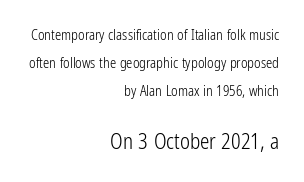
The image shows 21 px text type, upright; set right-aligned, loose line spacing (2.01x), normal letter spacing, not underlined; the second (bottom) block is 1.5x larger.
